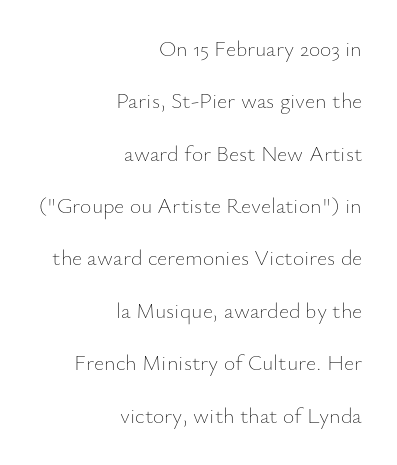
All the whitespace from short lines collects on the left. This is not heavy type; no bold has been used. Glyph-to-glyph distance matches everyday printed text. This sample trades compactness for vertical openness between lines.
